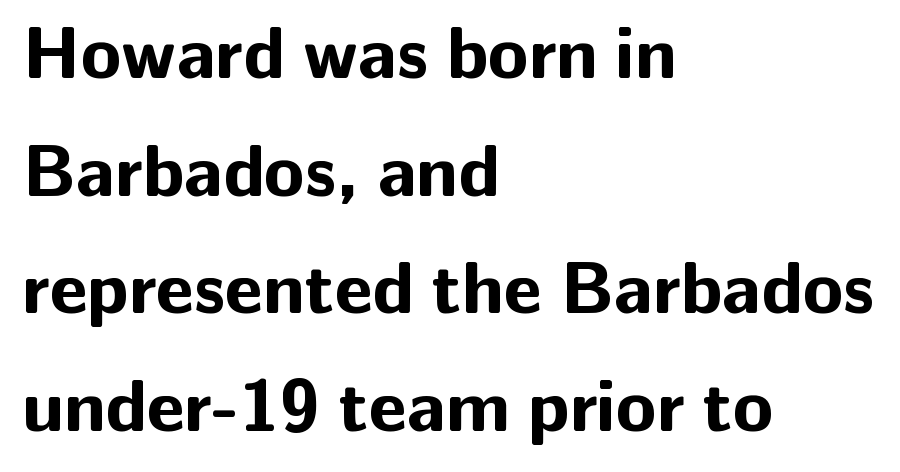
{"serif": "no", "italic": "no", "bold": "yes", "weight": "bold", "width": "normal", "stroke_contrast": "low", "x_height": "medium", "monospaced": "no", "underline": "no", "align": "left", "line_spacing": "normal", "line_spacing_ratio": 1.59, "letter_spacing": "normal", "letter_spacing_em": 0.0, "glyph_px": 74}
